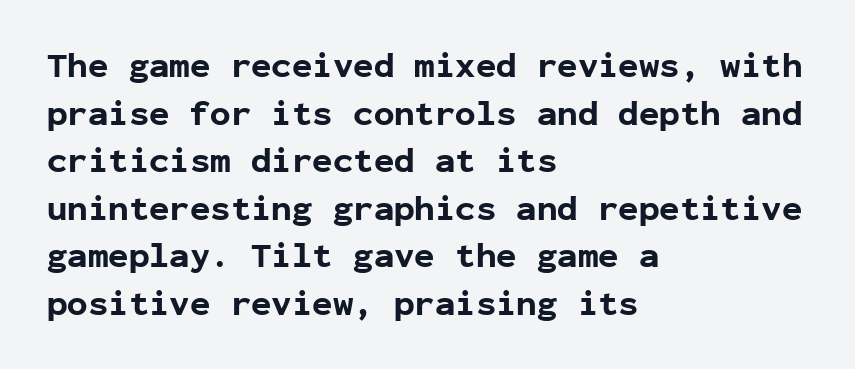
Q: Is the text bold? A: Yes.
Q: Is the text italic (slanted)? A: No, it is upright.
Q: Is the typeface a serif or a sans-serif typeface? A: Sans-serif.
Q: Is the text underlined? A: No.
Q: How is the paragraph aligned? A: Left-aligned.
Q: Is the spacing between letters normal or unusually wide? A: Normal.
Q: Is the spacing between lines tight, normal or loose? A: Normal.
Q: Width (condensed, normal, or wide)? A: Normal.
Q: Stroke contrast? A: Low.
Q: x-height? A: Medium.
Q: Monospaced? A: Yes.
